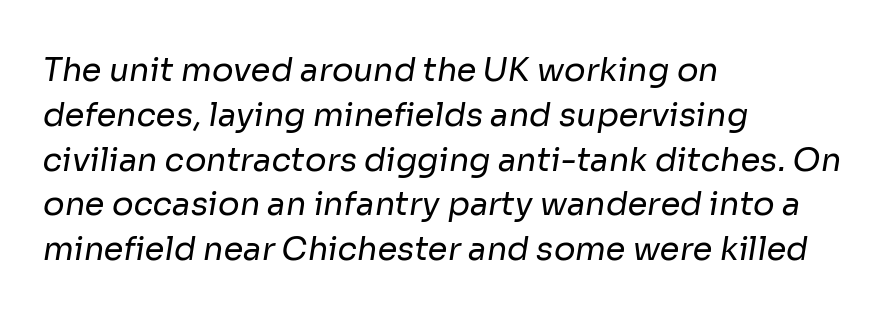
The image shows 32 px regular-weight sans-serif type; set left-aligned, normal line spacing (1.4x), normal letter spacing, not underlined; low stroke contrast and a medium x-height.
